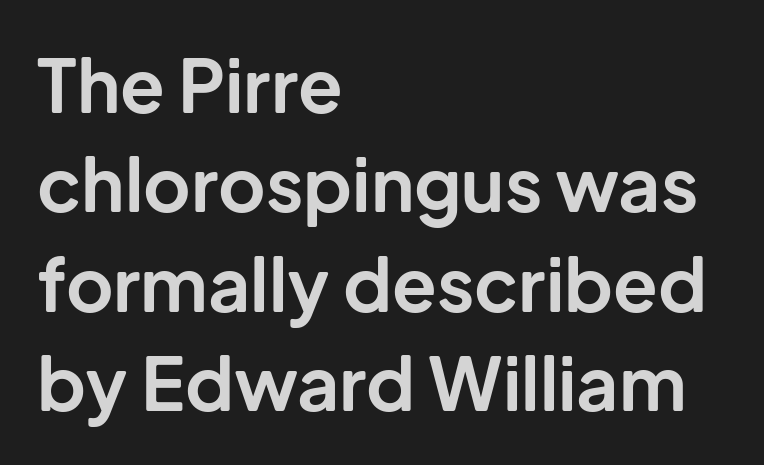
The image shows 73 px bold sans-serif type, upright; set left-aligned, normal line spacing (1.36x), normal letter spacing, not underlined; low stroke contrast and a medium x-height.
